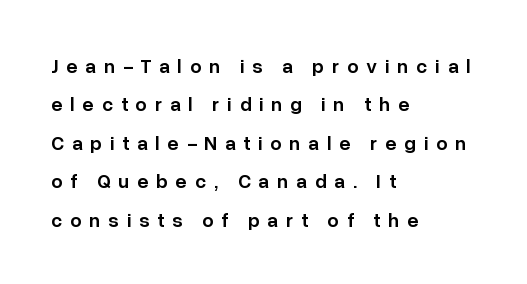
Q: Is the text bold? A: Semi-bold.
Q: Is the text italic (slanted)? A: No, it is upright.
Q: Is the text underlined? A: No.
Q: How is the paragraph aligned? A: Left-aligned.
Q: Is the spacing between letters normal or unusually wide? A: Unusually wide.
Q: Is the spacing between lines tight, normal or loose? A: Loose.
